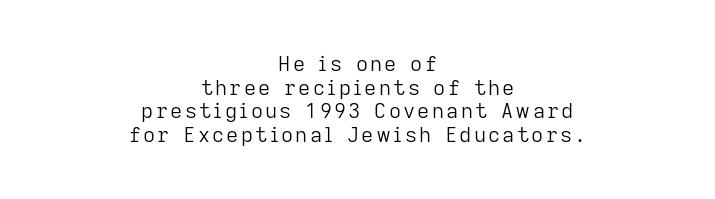
Q: Is the text bold? A: No.
Q: Is the text italic (slanted)? A: No, it is upright.
Q: Is the text underlined? A: No.
Q: How is the paragraph aligned? A: Centered.
Q: Is the spacing between lines tight, normal or loose? A: Tight.
